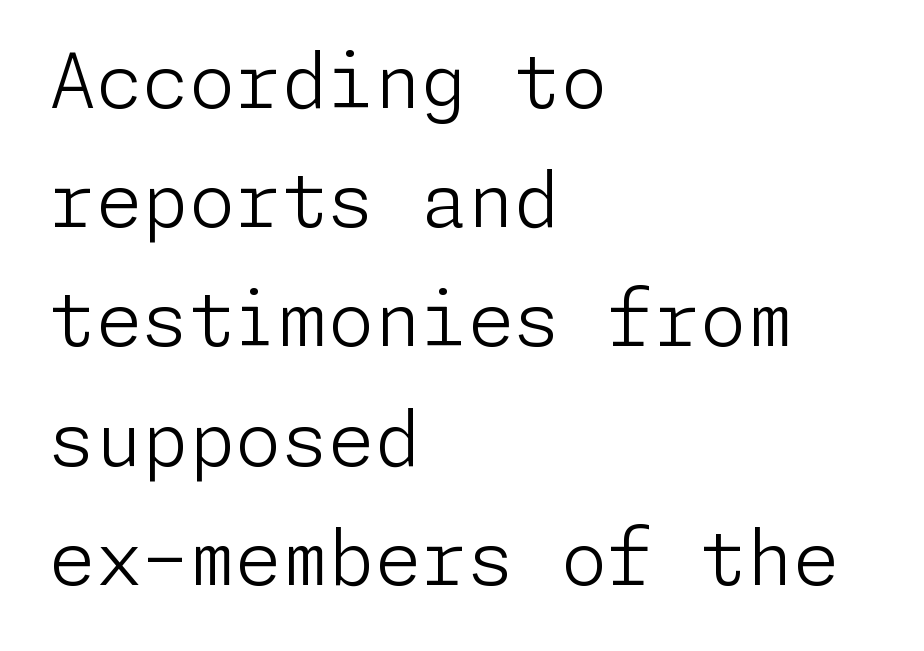
The weight tops out at a normal text grade. The space between consecutive lines is moderate. Beneath every word, the page is bare. Short note: letters normally spaced. If you drew a line through each stem, it would be perfectly vertical. One-word summary of the alignment: left.
